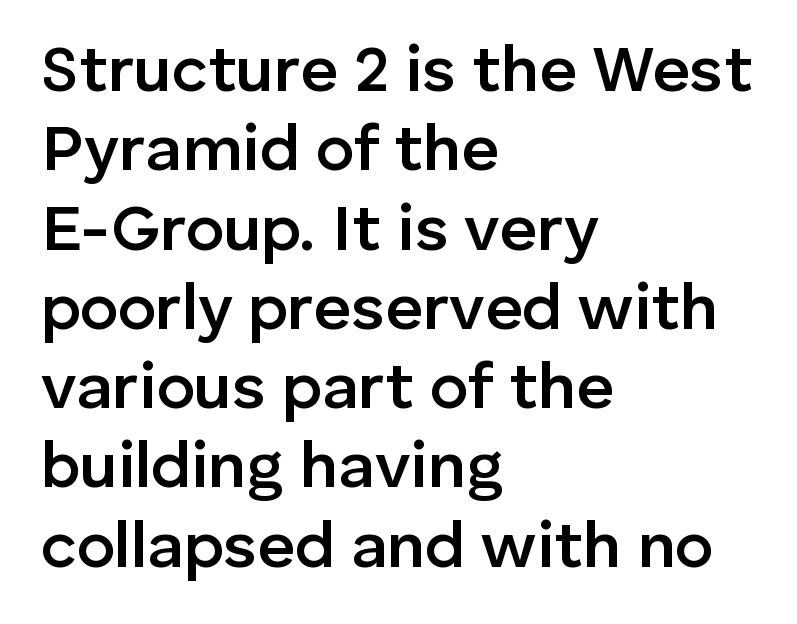
The image shows 65 px semibold sans-serif type, upright; set left-aligned, line spacing 1.22x, normal letter spacing, not underlined; low stroke contrast and a medium x-height.
